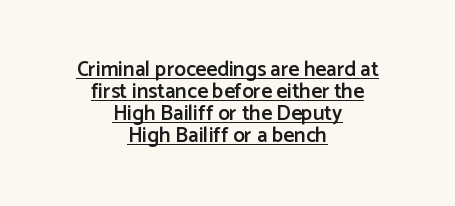
The image shows 21 px text type, upright; set centered, tight line spacing (1.04x), normal letter spacing, underlined.
